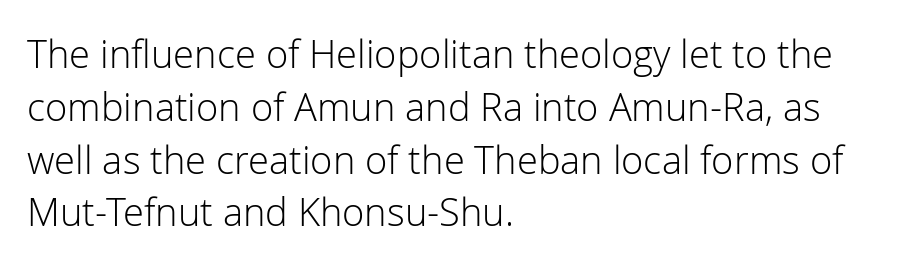
The image shows 38 px light sans-serif type, upright; set left-aligned, normal line spacing (1.39x), normal letter spacing, not underlined; low stroke contrast and a medium x-height.
